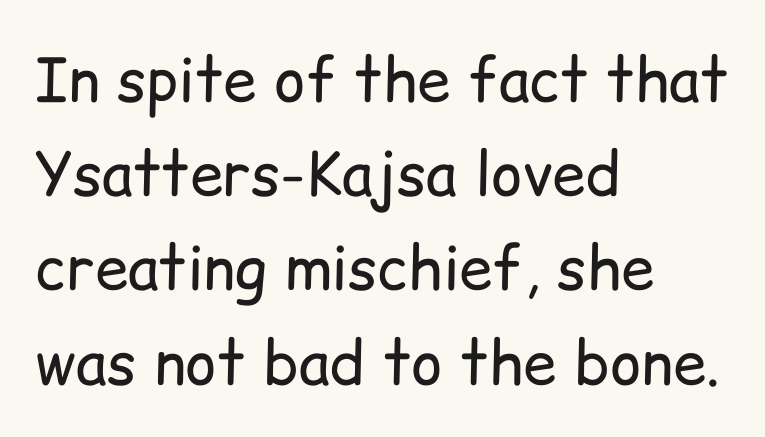
The strip under each line holds only bare page. Grotesque or geometric, the face here clearly has no serifs. Caption: face not bold, strokes unweighted. Posture: upright roman. Nobody touched the tracking dial on this one.
